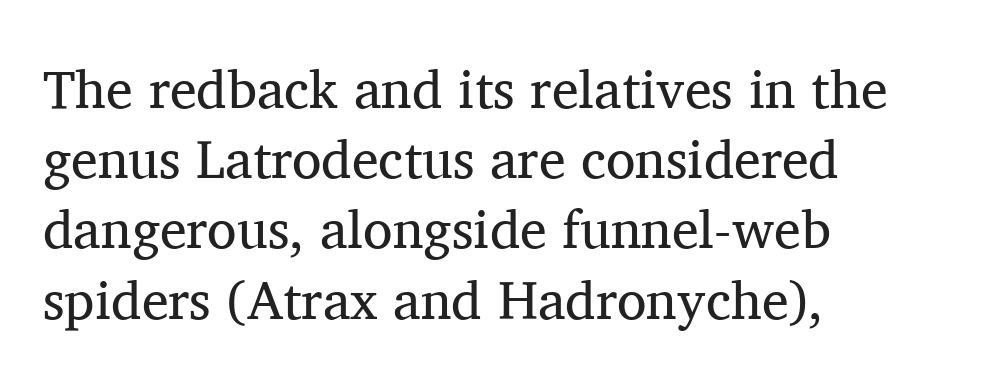
{"serif": "yes", "italic": "no", "bold": "no", "weight": "regular", "width": "normal", "stroke_contrast": "medium", "x_height": "medium", "monospaced": "no", "underline": "no", "align": "left", "line_spacing": "normal", "line_spacing_ratio": 1.3, "letter_spacing": "normal", "letter_spacing_em": 0.0, "glyph_px": 54}
